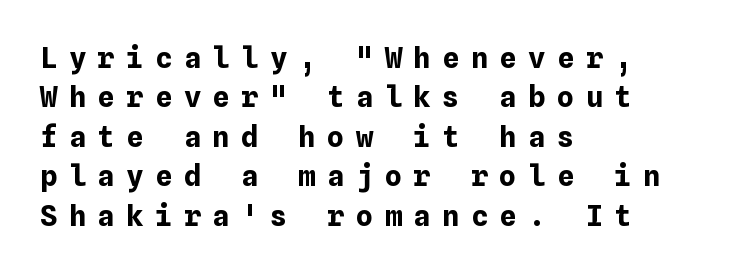
Posture: vertical. Clear beneath every line of the passage. Notice how the passage keeps a crisp vertical edge on the left only. Honestly, the letter spacing is so wide it's the main thing you notice. Look at the stroke-to-counter ratio: heavy, a bold.
